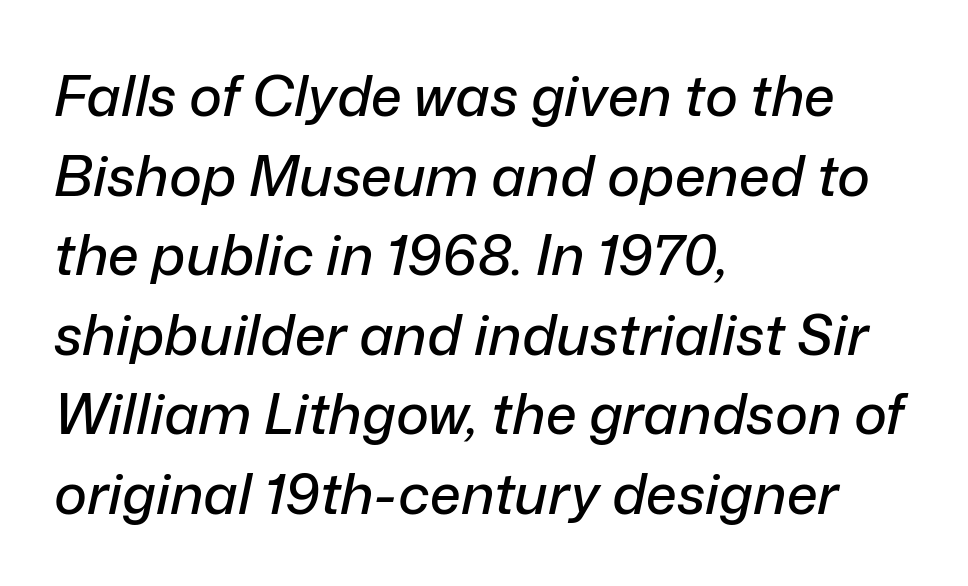
Q: Is the text italic (slanted)? A: Yes, it leans right by about 12 degrees.
Q: Is the text underlined? A: No.
Q: How is the paragraph aligned? A: Left-aligned.
Q: Is the spacing between letters normal or unusually wide? A: Normal.
Q: Is the spacing between lines tight, normal or loose? A: Normal.
Q: Width (condensed, normal, or wide)? A: Normal.
Q: Stroke contrast? A: Low.
Q: x-height? A: Medium.
Q: Monospaced? A: No.
